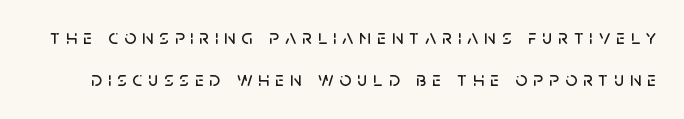
Compared with typical body copy, the letter spacing here is much looser. The letters stand upright; this is a roman face. Honestly, the rows look like they've been pulled way apart. The specimen omits any rule beneath the text block's lines.
